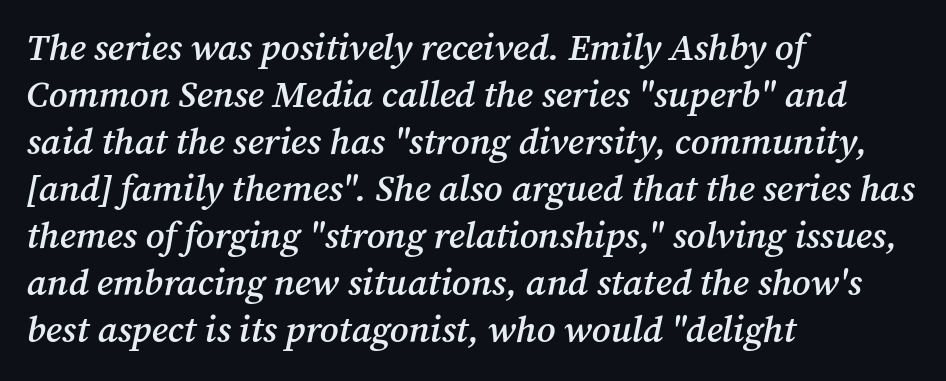
{"serif": "yes", "italic": "yes", "lean": "right", "slant_degrees": 12, "bold": "semi", "weight": "semibold", "width": "normal", "stroke_contrast": "medium", "x_height": "medium", "monospaced": "no", "underline": "no", "align": "left", "line_spacing": "normal", "line_spacing_ratio": 1.27, "letter_spacing": "normal", "letter_spacing_em": 0.0, "glyph_px": 37}
